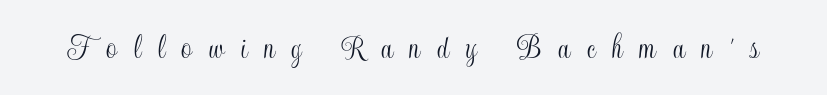
The image shows 37 px condensed type; set unusually wide letter spacing (+0.45 em), not underlined; a small x-height.
